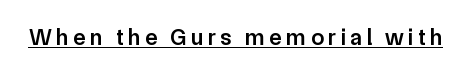
Ordinary non-slanted type is in use. The face used here appears with an underline applied. On the weight axis this lands at semibold, roughly 600. These lines have a slow, spaced-out rhythm from letter to letter.
